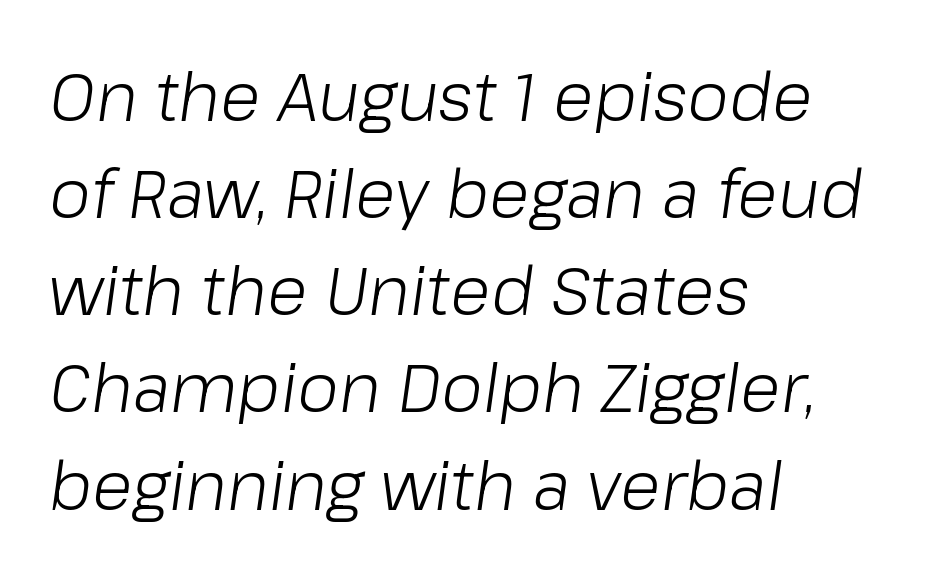
{"italic": "yes", "lean": "right", "slant_degrees": 8, "bold": "no", "weight": "light", "width": "normal", "stroke_contrast": "low", "x_height": "medium", "monospaced": "no", "underline": "no", "align": "left", "line_spacing": "normal", "line_spacing_ratio": 1.45, "letter_spacing": "normal", "letter_spacing_em": 0.0, "glyph_px": 67}
